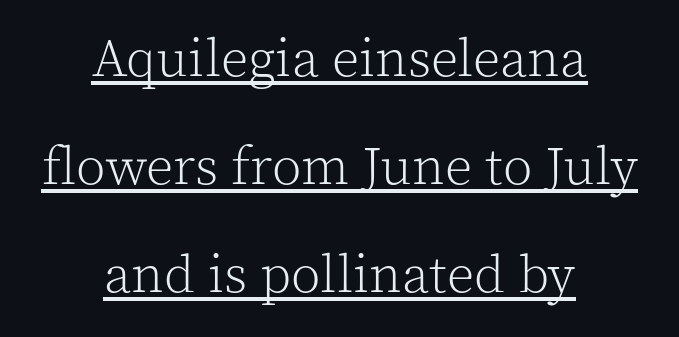
Underlining? Definitely there. This sample has the flowing, uneven cadence of proportional lettering. Little horizontal feet cap the strokes, marking this as serif type. A quiet, ordinary-to-light weight characterises the typeface. This block would shrink considerably if given ordinary leading; it's expanded now. How are the letters spaced? Ordinarily, with no added tracking.
